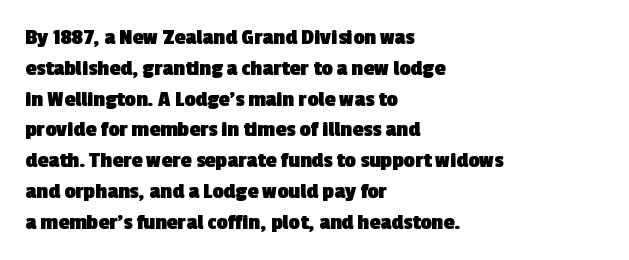
The image shows 22 px bold type; set left-aligned, normal line spacing (1.4x), normal letter spacing, not underlined.
